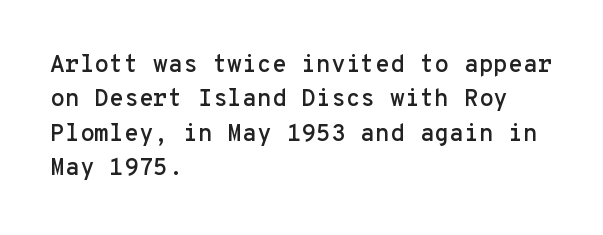
The image shows 24 px text type, upright; set left-aligned, normal line spacing (1.43x), normal letter spacing, not underlined.
